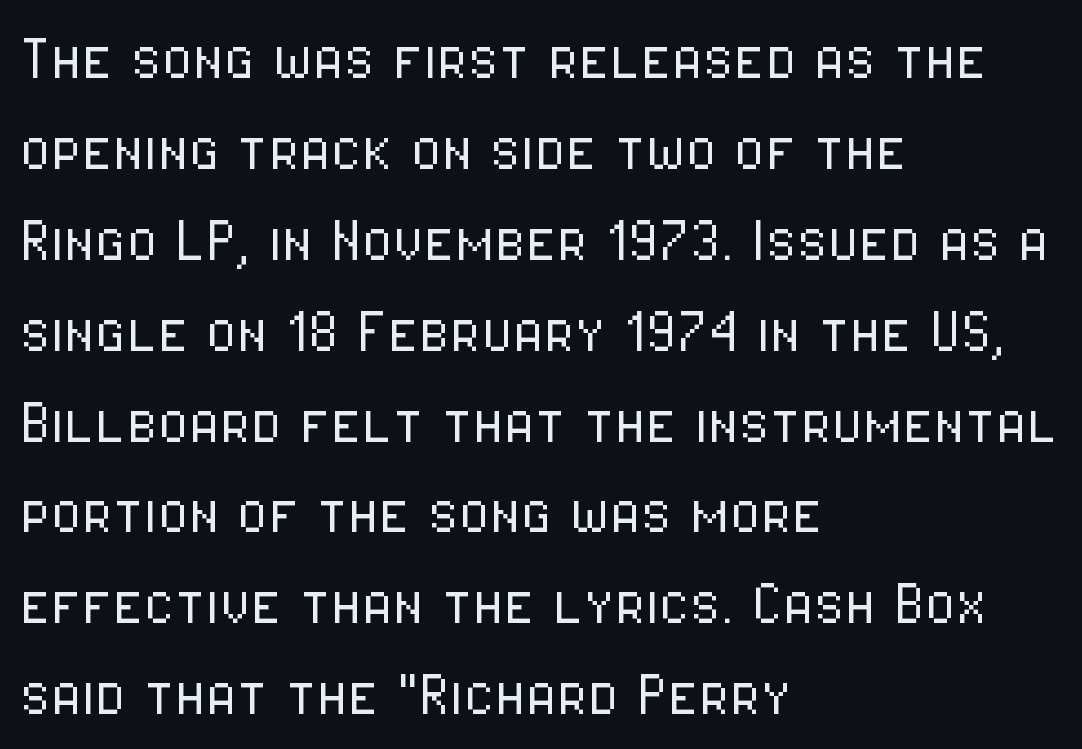
The compositor pushed each line to the left boundary. The glyphs are unaccompanied by any horizontal stroke below them. Stems and bowls with no extra thickness — not bold. Compared with typical body copy, the letter spacing here is the same. Students, observe: this is what conventionally led text looks like.
